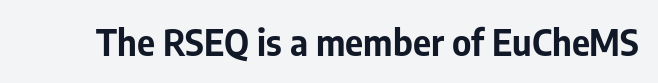
Tall strokes in this sample are plumb rather than angled. Varying glyph widths throughout — classic text-font behaviour. Default kerning and tracking; the words read as compact shapes. Its strokes are broad and dark, the hallmark of bold type. Quick note: underline off.
